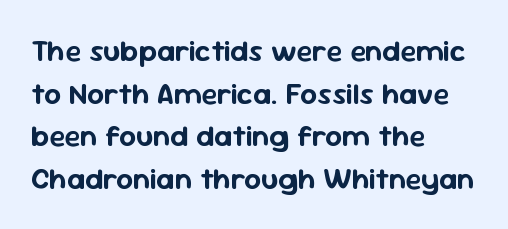
Q: Is the text italic (slanted)? A: No, it is upright.
Q: Is the typeface a serif or a sans-serif typeface? A: Sans-serif.
Q: Is the text underlined? A: No.
Q: How is the paragraph aligned? A: Left-aligned.
Q: Is the spacing between letters normal or unusually wide? A: Normal.
Q: Is the spacing between lines tight, normal or loose? A: Normal.
Q: Width (condensed, normal, or wide)? A: Normal.
Q: Stroke contrast? A: Low.
Q: x-height? A: Medium.
Q: Monospaced? A: No.
